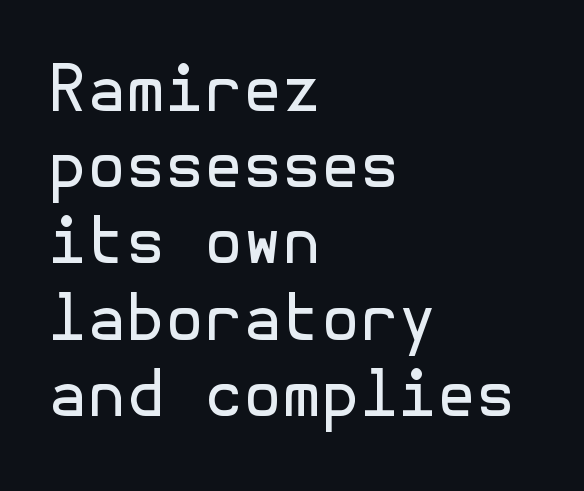
The image shows 63 px regular-weight sans-serif type, upright; set left-aligned, line spacing 1.21x, normal letter spacing, not underlined; a medium x-height.
